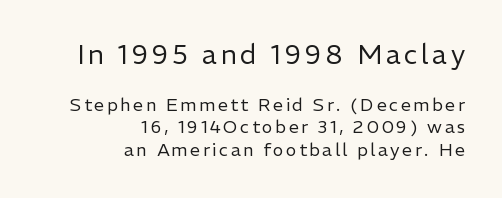
{"italic": "no", "bold": "no", "underline": "no", "align": "right", "line_spacing": "normal", "line_spacing_ratio": 1.26, "larger_block": "first", "size_ratio": 1.5, "glyph_px": 27}
